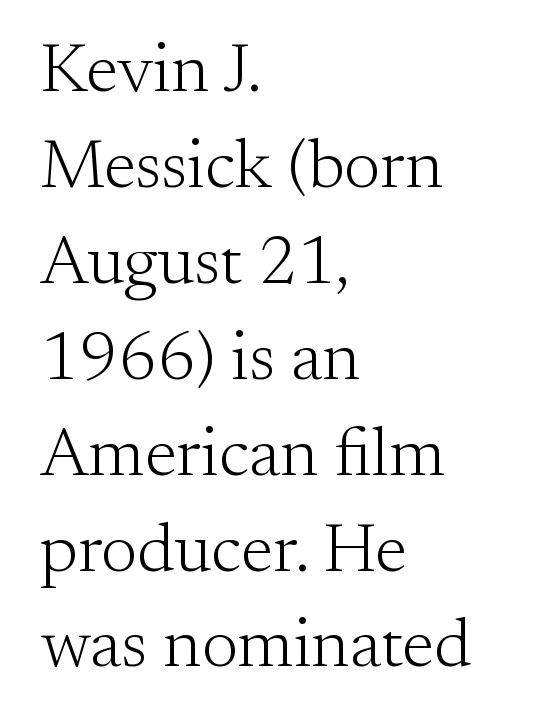
The image shows 69 px light serif type, upright; set left-aligned, normal line spacing (1.39x), normal letter spacing, not underlined; medium stroke contrast and a small x-height.
